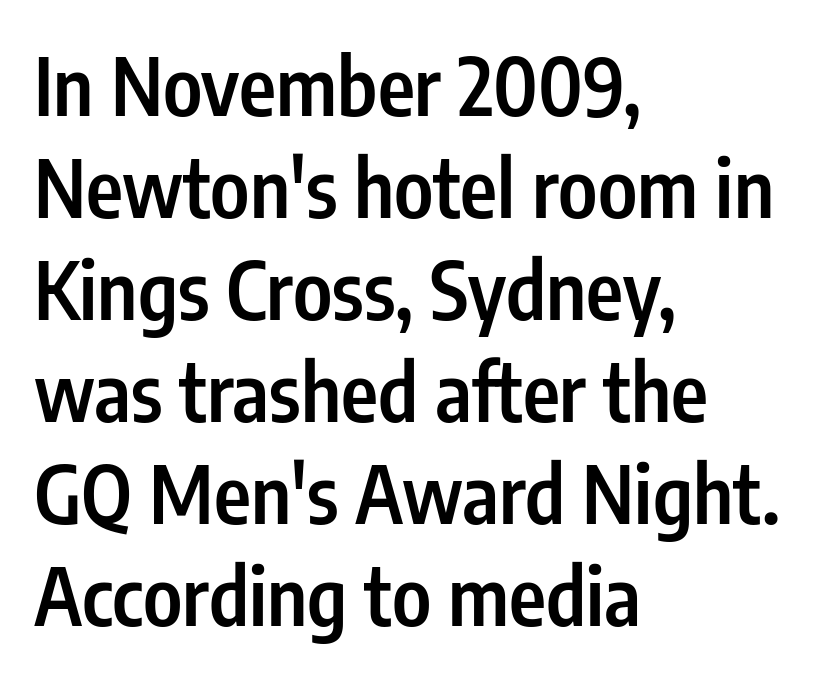
Q: Is the text bold? A: Semi-bold.
Q: Is the text italic (slanted)? A: No, it is upright.
Q: Is the typeface a serif or a sans-serif typeface? A: Sans-serif.
Q: Is the text underlined? A: No.
Q: How is the paragraph aligned? A: Left-aligned.
Q: Is the spacing between letters normal or unusually wide? A: Normal.
Q: Is the spacing between lines tight, normal or loose? A: Normal.
Q: Width (condensed, normal, or wide)? A: Condensed.
Q: Stroke contrast? A: Low.
Q: x-height? A: Medium.
Q: Monospaced? A: No.
